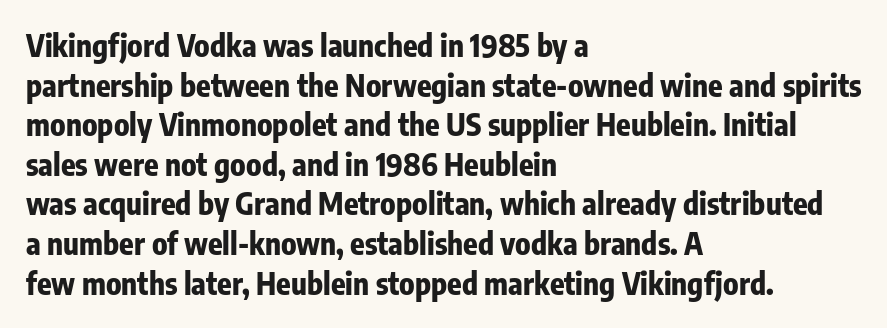
The rendering uses a moderate line-height, typical for paragraphs. Casual observation: everything's shoved over to the left. Descenders are the only things crossing below the line. The specimen reads as upright at a glance. Regarding serifs, this sample does without them. Nobody touched the tracking dial on this one.
